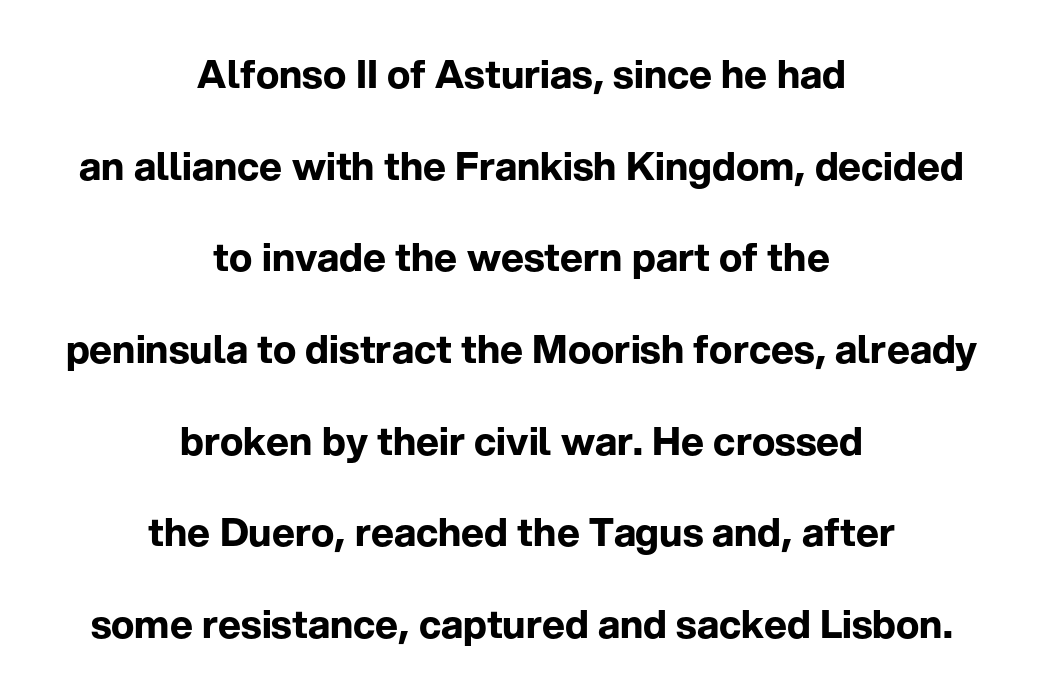
The image shows 39 px bold sans-serif type, upright; set centered, loose line spacing (2.35x), normal letter spacing, not underlined; low stroke contrast and a medium x-height.
